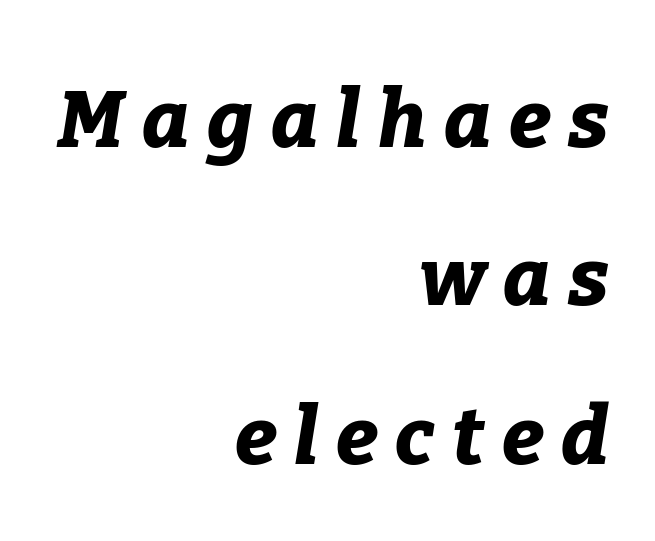
{"italic": "yes", "lean": "right", "slant_degrees": 9, "bold": "yes", "weight": "bold", "width": "normal", "stroke_contrast": "low", "x_height": "medium", "monospaced": "no", "underline": "no", "align": "right", "line_spacing": "loose", "line_spacing_ratio": 1.98, "letter_spacing": "wide", "letter_spacing_em": 0.22, "glyph_px": 80}
